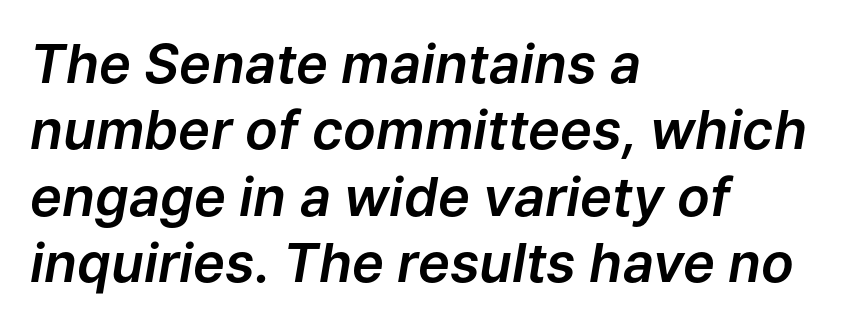
Q: Is the text italic (slanted)? A: Yes, it leans right by about 9 degrees.
Q: Is the text underlined? A: No.
Q: How is the paragraph aligned? A: Left-aligned.
Q: Is the spacing between letters normal or unusually wide? A: Normal.
Q: Width (condensed, normal, or wide)? A: Normal.
Q: Stroke contrast? A: Low.
Q: x-height? A: Medium.
Q: Monospaced? A: No.
